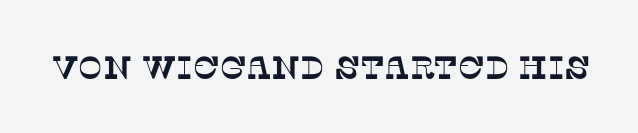
{"serif": "yes", "width": "normal", "stroke_contrast": "low", "x_height": "large", "monospaced": "no", "underline": "no", "letter_spacing": "normal", "letter_spacing_em": 0.0, "glyph_px": 32}
